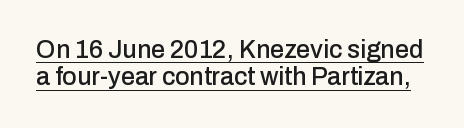
The rendering uses a small line-height, squeezing the rows. Quick note: not italic, upright. Does extra space separate the letters? No, they use regular spacing. Notice how a bar underscores the lettering throughout.
